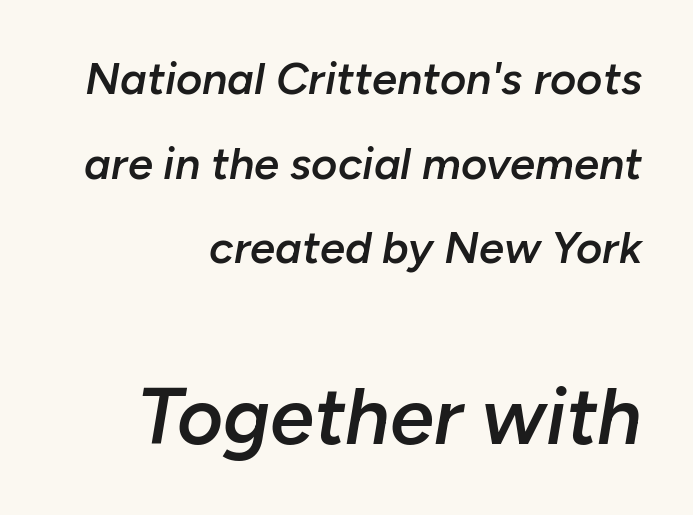
The image shows 79 px semibold type, italic (leaning right); set right-aligned, line spacing 1.88x, normal letter spacing, not underlined; the second (bottom) block is 1.76x larger; low stroke contrast and a medium x-height.
